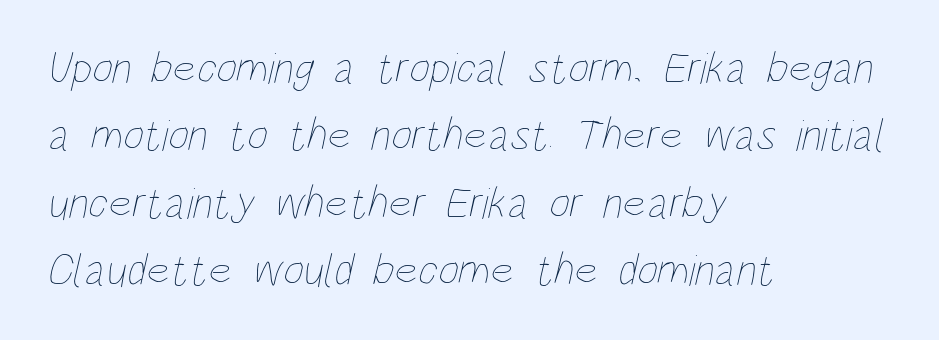
Q: Is the text bold? A: No.
Q: Is the text underlined? A: No.
Q: How is the paragraph aligned? A: Left-aligned.
Q: Is the spacing between letters normal or unusually wide? A: Normal.
Q: Is the spacing between lines tight, normal or loose? A: Normal.
Q: Width (condensed, normal, or wide)? A: Condensed.
Q: Stroke contrast? A: Low.
Q: x-height? A: Large.
Q: Monospaced? A: No.
